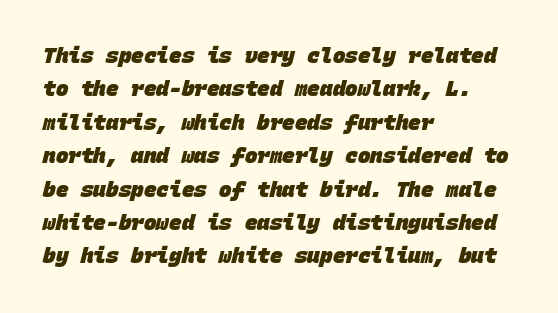
Q: Is the text bold? A: Yes.
Q: Is the text underlined? A: No.
Q: How is the paragraph aligned? A: Left-aligned.
Q: Is the spacing between letters normal or unusually wide? A: Normal.
Q: Is the spacing between lines tight, normal or loose? A: Normal.
